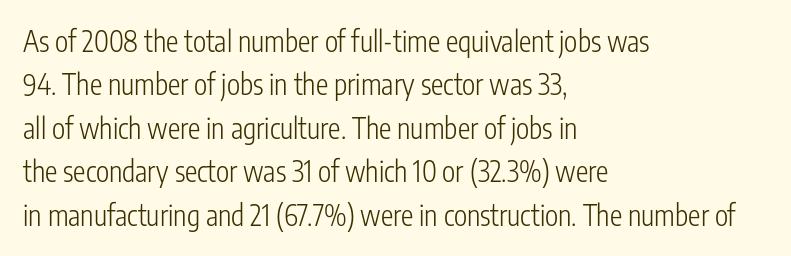
Q: Is the text bold? A: No.
Q: Is the text italic (slanted)? A: No, it is upright.
Q: Is the typeface a serif or a sans-serif typeface? A: Sans-serif.
Q: Is the text underlined? A: No.
Q: How is the paragraph aligned? A: Left-aligned.
Q: Is the spacing between letters normal or unusually wide? A: Normal.
Q: Is the spacing between lines tight, normal or loose? A: Normal.
Q: Width (condensed, normal, or wide)? A: Condensed.
Q: Stroke contrast? A: Low.
Q: x-height? A: Medium.
Q: Monospaced? A: No.
